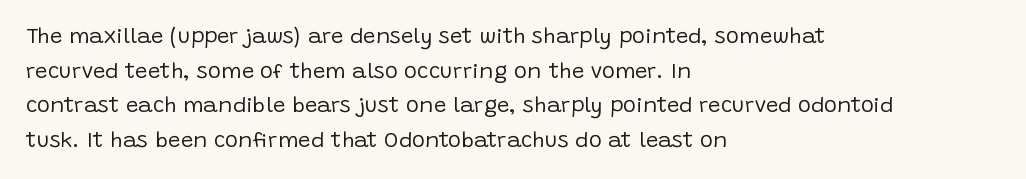
The image shows 22 px text type, upright; set left-aligned, normal line spacing (1.57x), normal letter spacing, not underlined.
